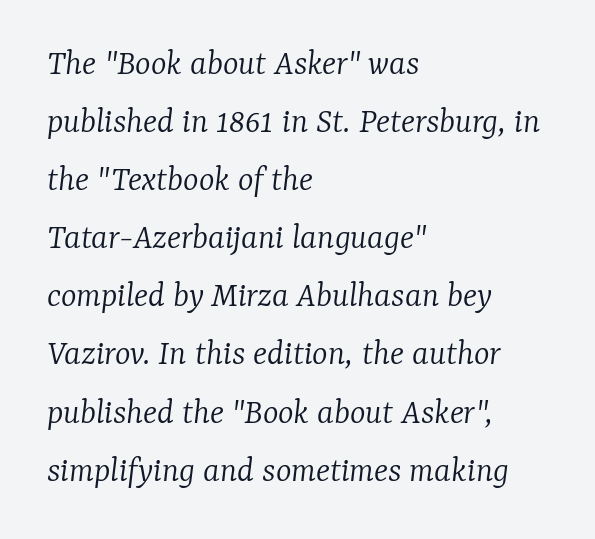
Notice how descenders clear the ascenders below comfortably — that's standard leading. Here the glyphs are tracked normally, forming tight word shapes. The foot of each line stays bare and open. A light-to-regular cut is what we see here.
